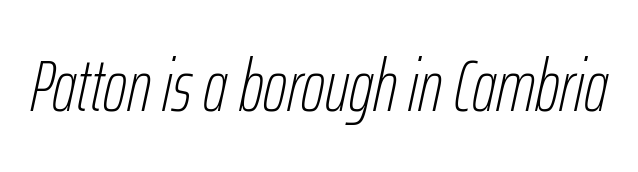
The image shows 73 px thin, condensed type, italic (leaning right); set normal letter spacing, not underlined; low stroke contrast and a medium x-height.
